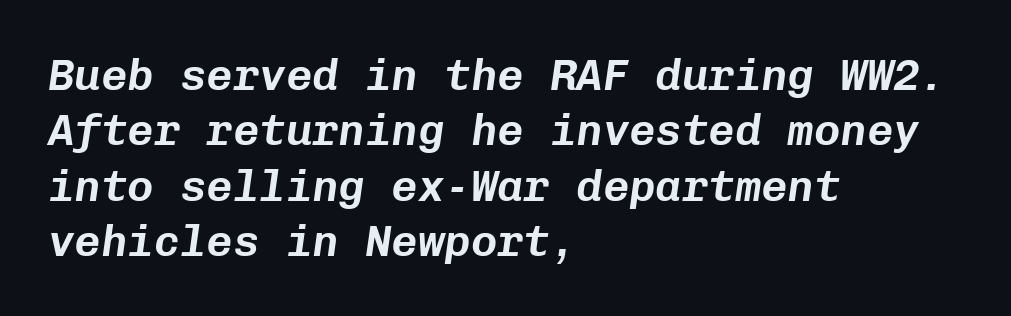
{"italic": "yes", "lean": "right", "slant_degrees": 8, "width": "normal", "stroke_contrast": "low", "x_height": "medium", "monospaced": "yes", "underline": "no", "align": "left", "line_spacing": "normal", "line_spacing_ratio": 1.26, "letter_spacing": "normal", "letter_spacing_em": 0.0, "glyph_px": 44}
